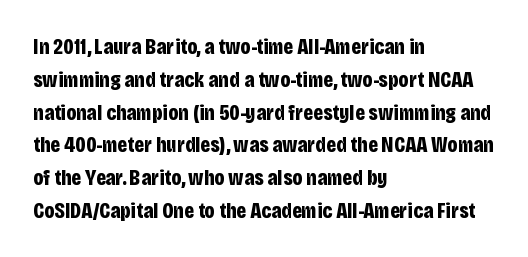
The image shows 22 px bold type, upright; set left-aligned, normal line spacing (1.49x), normal letter spacing, not underlined.
